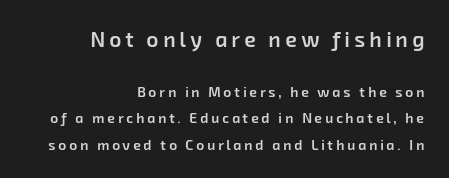
{"bold": "semi", "underline": "no", "align": "right", "line_spacing": "loose", "line_spacing_ratio": 1.9, "letter_spacing": "wide", "letter_spacing_em": 0.2, "larger_block": "first", "size_ratio": 1.5, "glyph_px": 21}
